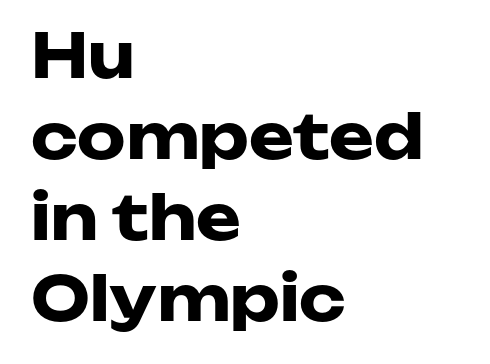
The lines are quadded left. Each letter keeps its own natural width here, so spacing adapts to shape. Style check: upright. Characters follow at the spacing the type designer built in. The text was rendered using a sans face with plain stroke endings. Plenty of ink on the page — the face is bold.
